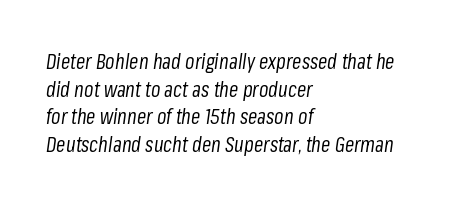
The image shows 21 px text type, italic (leaning right); set left-aligned, normal line spacing (1.32x), normal letter spacing, not underlined.
